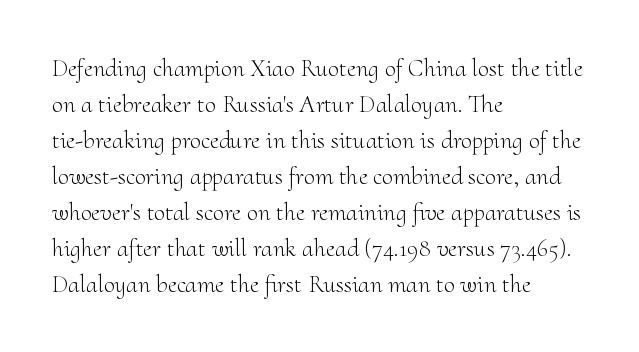
{"italic": "no", "bold": "no", "underline": "no", "align": "left", "line_spacing": "normal", "line_spacing_ratio": 1.44, "letter_spacing": "normal", "letter_spacing_em": 0.0, "glyph_px": 25}
